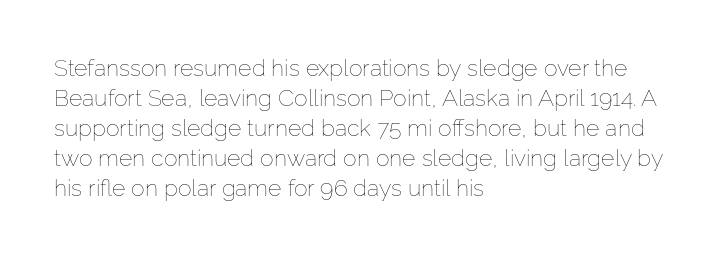
The lines are quadded left. The font sits on the lighter half of the weight spectrum, regular included. Tracking here is standard; glyphs follow each other at the usual distance. Italic? Not at all — the glyphs are vertical. Rule under the text: the space is simply empty.
